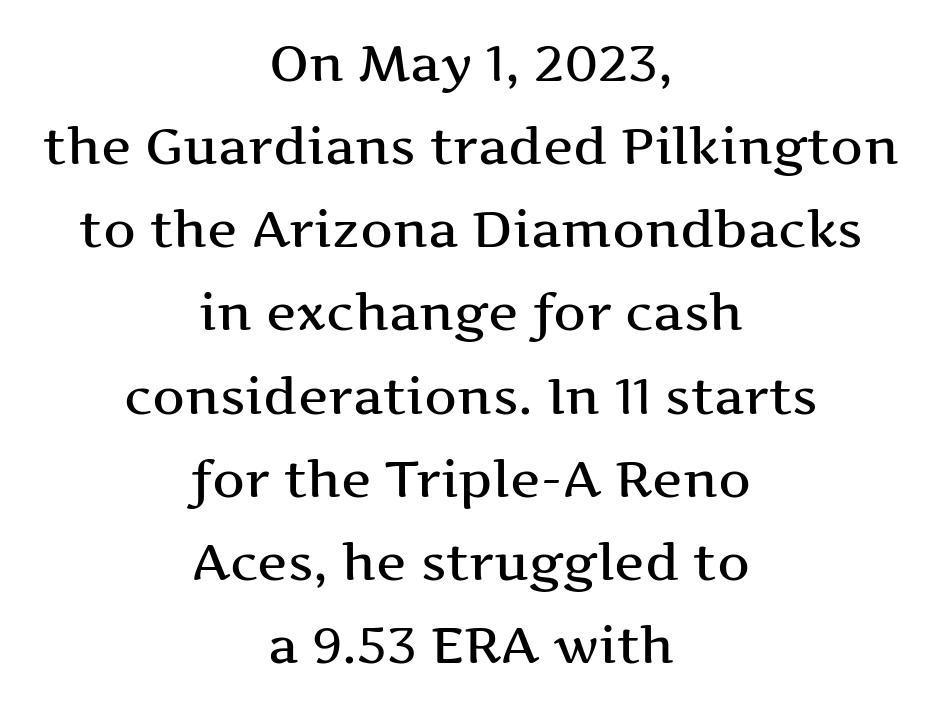
Designer's note — italics off, roman on. The glyphs in this specimen are seriffed. Is this a fixed-width face? No — the glyphs have proportional, varying widths. Evenly set lines give the paragraph a standard silhouette.
